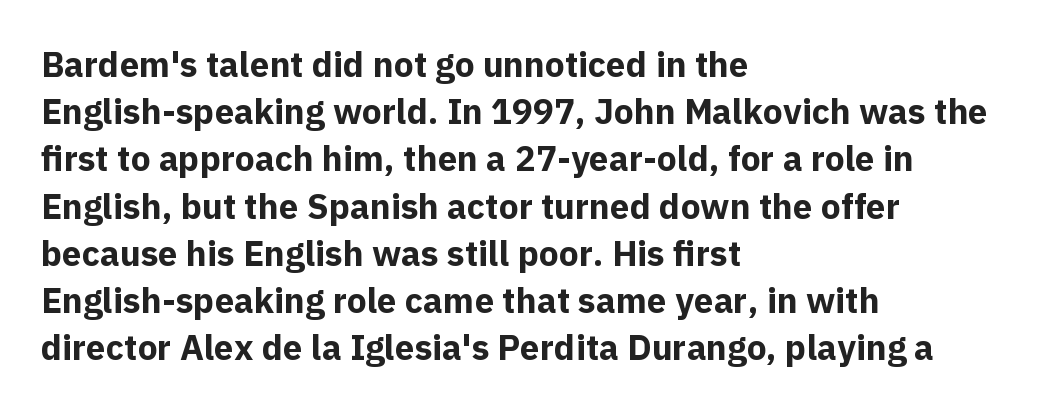
Does extra space separate the letters? No, they use regular spacing. Do the characters align in a grid? No, the font is proportional. Unlike a traditional serif, this face leaves its strokes unadorned. The foot of each line stays bare and open. Look at the stroke-to-counter ratio: heavy, a bold.
